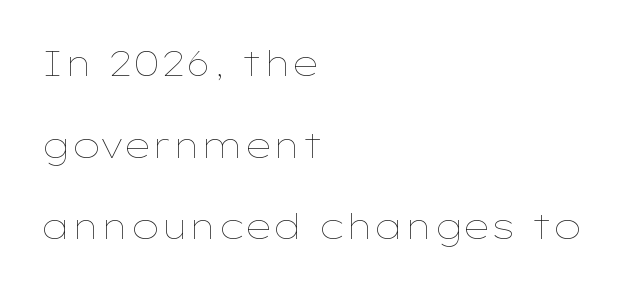
Q: Is the text bold? A: No.
Q: Is the text italic (slanted)? A: No, it is upright.
Q: Is the text underlined? A: No.
Q: How is the paragraph aligned? A: Left-aligned.
Q: Is the spacing between letters normal or unusually wide? A: Normal.
Q: Is the spacing between lines tight, normal or loose? A: Loose.
Q: Width (condensed, normal, or wide)? A: Wide.
Q: Stroke contrast? A: Low.
Q: x-height? A: Medium.
Q: Monospaced? A: No.
